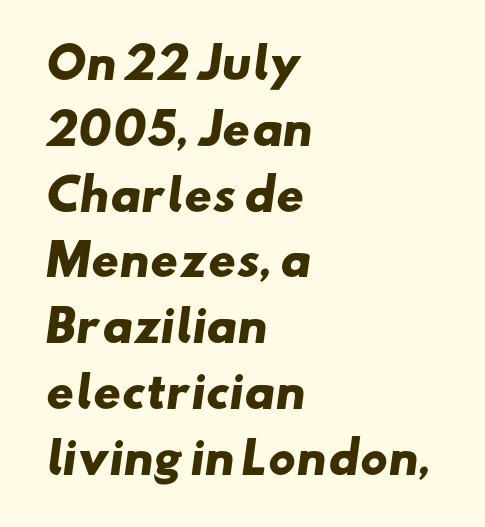
{"serif": "no", "bold": "yes", "weight": "heavy", "width": "wide", "stroke_contrast": "low", "x_height": "small", "monospaced": "no", "underline": "no", "align": "left", "line_spacing": "normal", "line_spacing_ratio": 1.53, "letter_spacing": "normal", "letter_spacing_em": 0.0, "glyph_px": 43}
